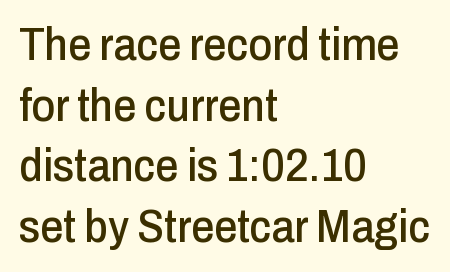
The image shows 46 px condensed sans-serif type, upright; set left-aligned, normal line spacing (1.32x), normal letter spacing, not underlined; low stroke contrast and a medium x-height.
